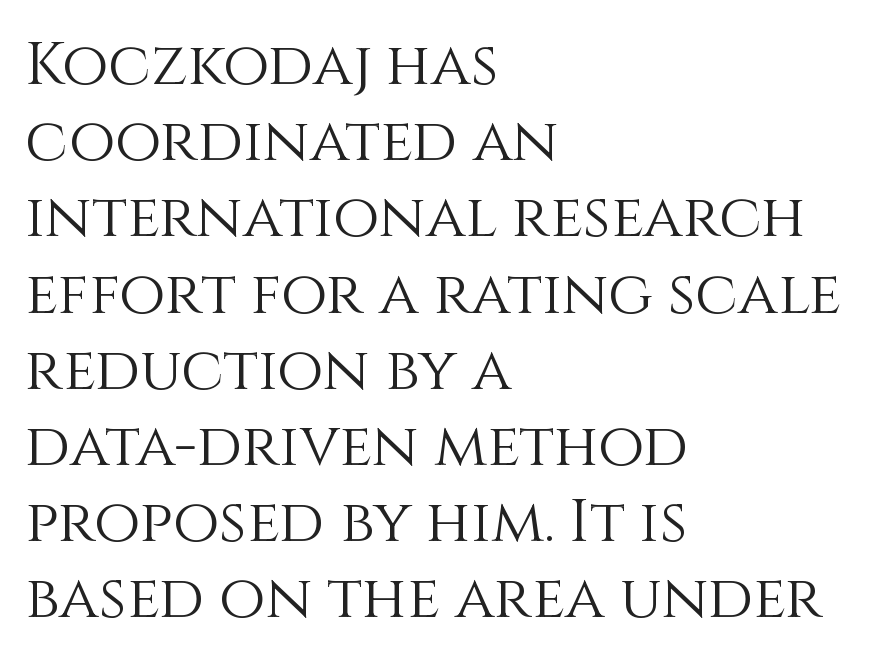
Q: Is the text bold? A: No.
Q: Is the text italic (slanted)? A: No, it is upright.
Q: Is the text underlined? A: No.
Q: How is the paragraph aligned? A: Left-aligned.
Q: Is the spacing between letters normal or unusually wide? A: Normal.
Q: Is the spacing between lines tight, normal or loose? A: Normal.
Q: Width (condensed, normal, or wide)? A: Normal.
Q: Stroke contrast? A: Medium.
Q: x-height? A: Large.
Q: Monospaced? A: No.
